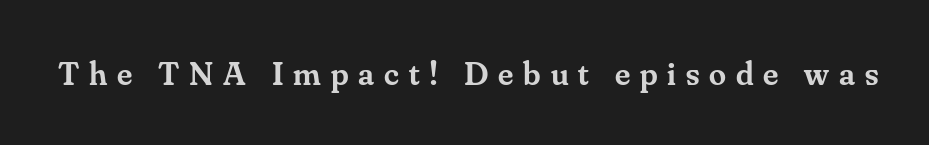
The image shows 34 px semibold serif type, upright; set unusually wide letter spacing (+0.29 em), not underlined; medium stroke contrast and a small x-height.
